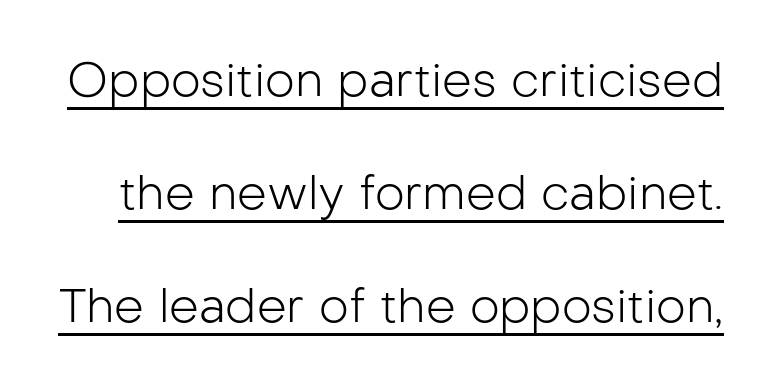
{"serif": "no", "italic": "no", "bold": "no", "weight": "light", "width": "normal", "stroke_contrast": "low", "x_height": "medium", "monospaced": "no", "underline": "yes", "line_spacing": "loose", "line_spacing_ratio": 2.4, "letter_spacing": "normal", "letter_spacing_em": 0.0, "glyph_px": 47}
